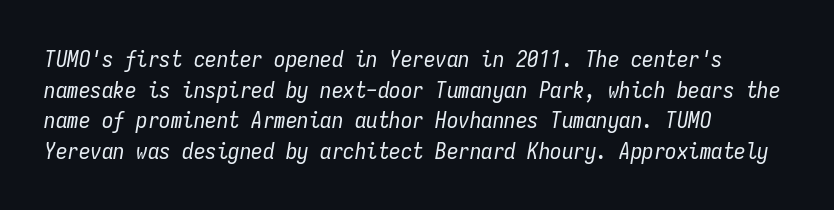
The image shows 23 px text type, italic (leaning right); set left-aligned, normal line spacing (1.33x), normal letter spacing, not underlined.
